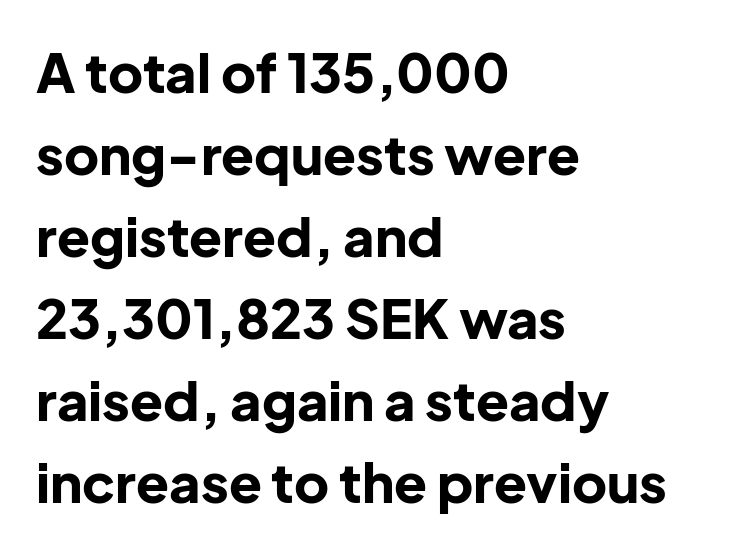
Q: Is the text bold? A: Yes.
Q: Is the text italic (slanted)? A: No, it is upright.
Q: Is the typeface a serif or a sans-serif typeface? A: Sans-serif.
Q: Is the text underlined? A: No.
Q: How is the paragraph aligned? A: Left-aligned.
Q: Is the spacing between letters normal or unusually wide? A: Normal.
Q: Is the spacing between lines tight, normal or loose? A: Normal.
Q: Width (condensed, normal, or wide)? A: Normal.
Q: Stroke contrast? A: Low.
Q: x-height? A: Medium.
Q: Monospaced? A: No.
